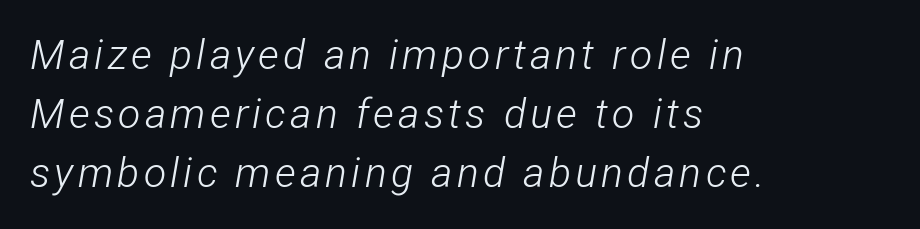
The image shows 41 px light, condensed type, italic (leaning right); set left-aligned, normal line spacing (1.44x), not underlined; low stroke contrast and a medium x-height.
